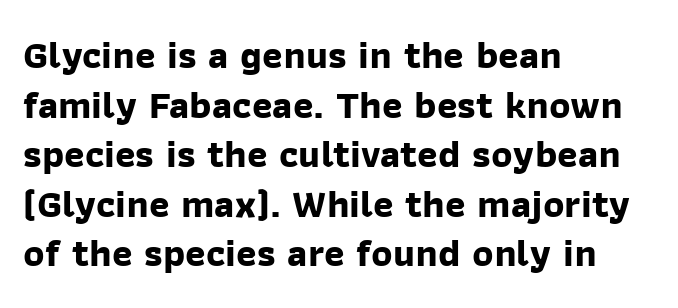
Thick stems and heavy bowls — unmistakably bold. The letterforms sit shoulder to shoulder at normal distance. Stroke terminals: plain, sans-serif. All the whitespace from short lines collects on the right. Looks like regular typesetting: each glyph gets only the width it needs. The zone under the glyphs is completely vacant.
